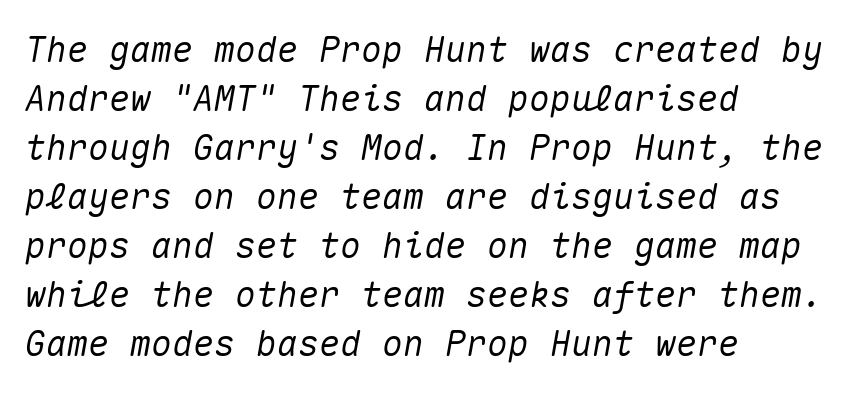
The image shows 35 px text type, italic (leaning right), monospaced; set left-aligned, normal line spacing (1.4x), normal letter spacing, not underlined; medium stroke contrast and a medium x-height.
